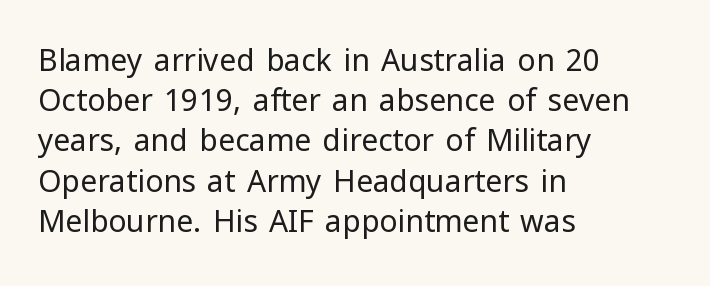
{"serif": "no", "italic": "no", "bold": "no", "weight": "regular", "width": "normal", "stroke_contrast": "low", "x_height": "medium", "monospaced": "no", "underline": "no", "align": "left", "line_spacing": "normal", "line_spacing_ratio": 1.34, "letter_spacing": "normal", "letter_spacing_em": 0.0, "glyph_px": 30}
